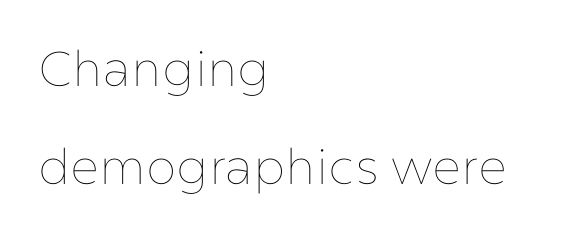
Q: Is the text bold? A: No.
Q: Is the text italic (slanted)? A: No, it is upright.
Q: Is the text underlined? A: No.
Q: How is the paragraph aligned? A: Left-aligned.
Q: Is the spacing between letters normal or unusually wide? A: Normal.
Q: Is the spacing between lines tight, normal or loose? A: Loose.
Q: Width (condensed, normal, or wide)? A: Normal.
Q: Stroke contrast? A: Low.
Q: x-height? A: Medium.
Q: Monospaced? A: No.
